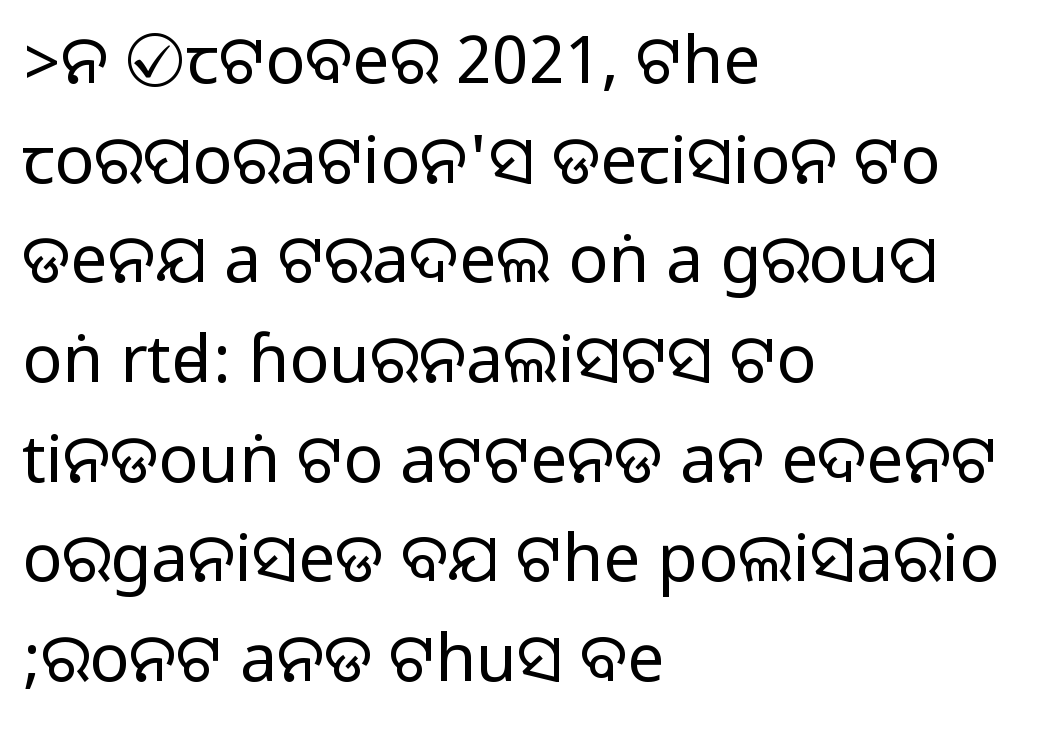
Line starts are locked; line ends wander. Serifs: no, the terminals of the letterforms are clean. The line-height multiplier appears to be the usual default. The space beneath each line is pristine and unruled.
